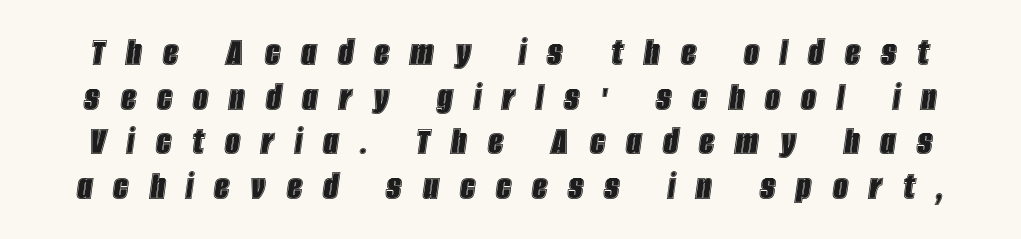
{"italic": "yes", "lean": "right", "slant_degrees": 8, "width": "condensed", "x_height": "large", "monospaced": "no", "underline": "no", "line_spacing": "tight", "line_spacing_ratio": 1.06, "letter_spacing": "wide", "letter_spacing_em": 0.5, "glyph_px": 42}
